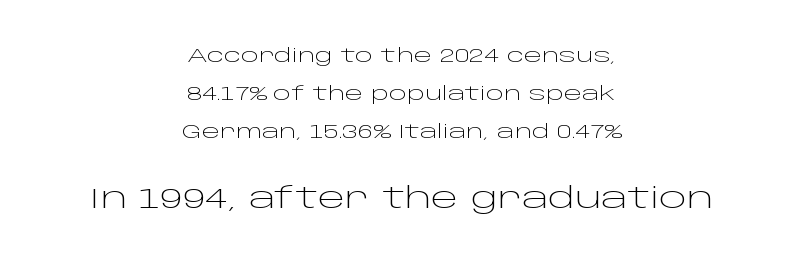
Q: Is the text bold? A: No.
Q: Is the text italic (slanted)? A: No, it is upright.
Q: Is the typeface a serif or a sans-serif typeface? A: Sans-serif.
Q: Is the text underlined? A: No.
Q: How is the paragraph aligned? A: Centered.
Q: Is the spacing between letters normal or unusually wide? A: Normal.
Q: Is the spacing between lines tight, normal or loose? A: Loose.
Q: Which block of text is set in a larger size, the first (top) or the second (bottom)? A: The second (bottom) one.
Q: Width (condensed, normal, or wide)? A: Wide.
Q: Stroke contrast? A: Low.
Q: x-height? A: Large.
Q: Monospaced? A: No.
